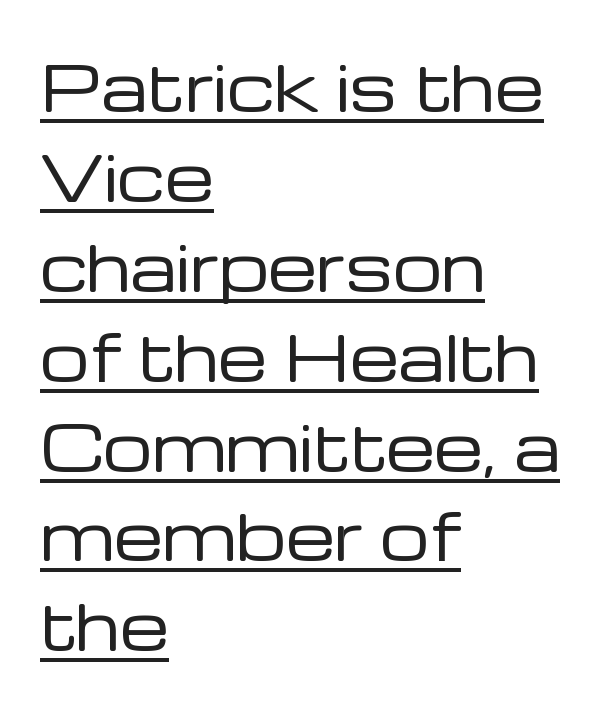
Evenly set lines give the paragraph a standard silhouette. The letters stand upright; this is a roman face. Each stroke keeps to a modest, everyday thickness or less. Letter spacing: default. The rag falls on the right side of this text block. The rendering uses natural spacing where letterforms have individual widths.
